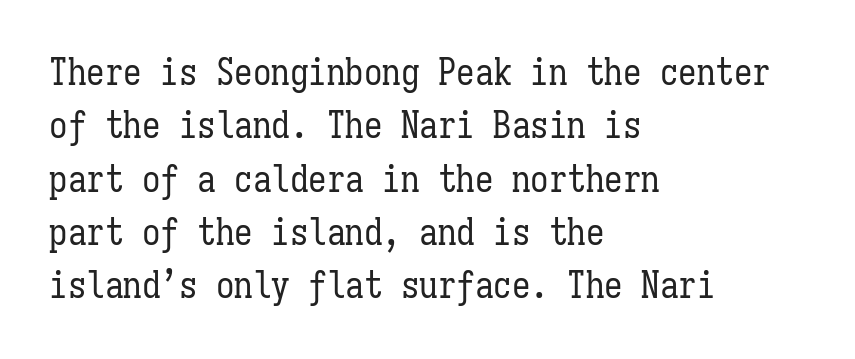
The image shows 37 px regular-weight, condensed type, upright, monospaced; set left-aligned, normal line spacing (1.44x), normal letter spacing, not underlined; low stroke contrast and a medium x-height.
